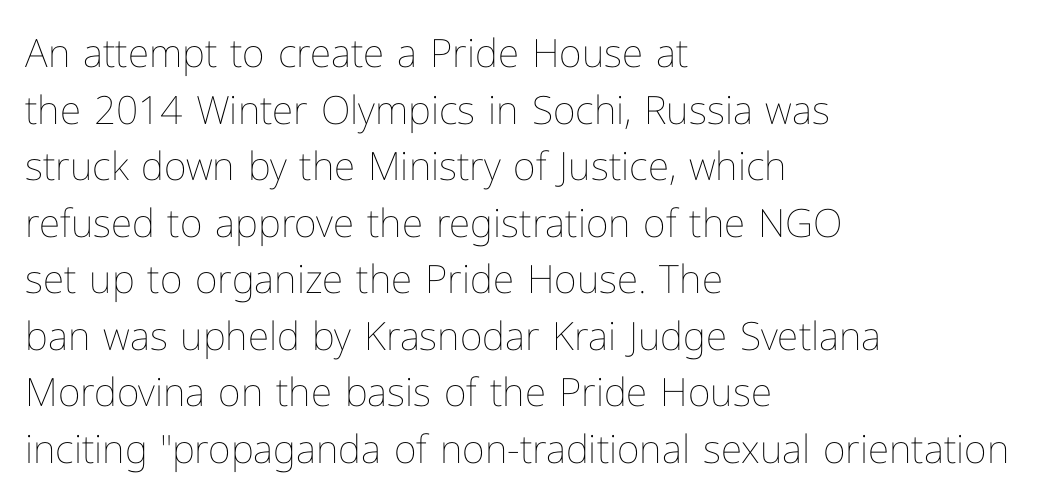
Q: Is the text bold? A: No.
Q: Is the text italic (slanted)? A: No, it is upright.
Q: Is the text underlined? A: No.
Q: How is the paragraph aligned? A: Left-aligned.
Q: Is the spacing between letters normal or unusually wide? A: Normal.
Q: Is the spacing between lines tight, normal or loose? A: Normal.
Q: Width (condensed, normal, or wide)? A: Normal.
Q: Stroke contrast? A: Low.
Q: x-height? A: Medium.
Q: Monospaced? A: No.
